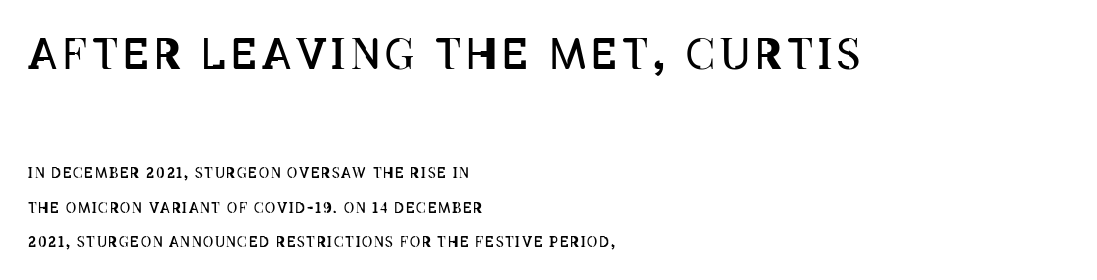
No heavy texture on the line: the type isn't bold. The passage shown begins with its larger block and ends with its smaller one. Spacing verdict: proportional, widths tailored to each character. These lines were composed using upright roman letters. Compared with typical paragraphs, the rows here are farther apart. Honestly, there is no underline to notice here at all.
